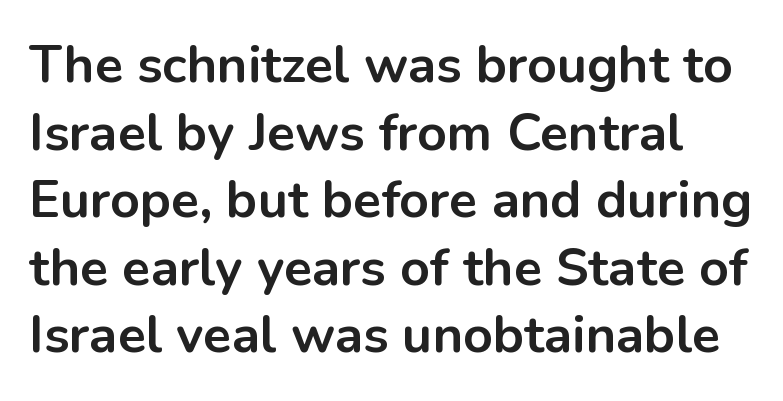
Q: Is the text bold? A: Yes.
Q: Is the text italic (slanted)? A: No, it is upright.
Q: Is the typeface a serif or a sans-serif typeface? A: Sans-serif.
Q: Is the text underlined? A: No.
Q: Is the spacing between letters normal or unusually wide? A: Normal.
Q: Is the spacing between lines tight, normal or loose? A: Normal.
Q: Width (condensed, normal, or wide)? A: Normal.
Q: Stroke contrast? A: Low.
Q: x-height? A: Medium.
Q: Monospaced? A: No.
